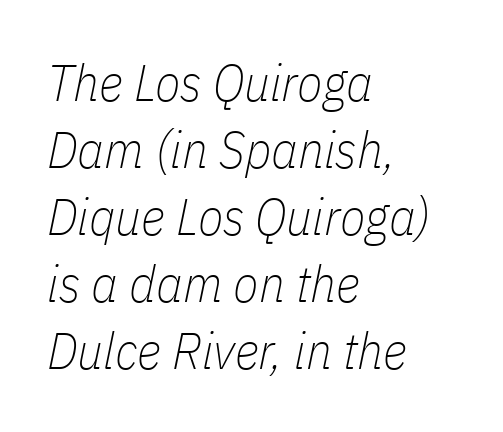
The image shows 52 px thin, condensed type, italic (leaning right); set left-aligned, normal line spacing (1.29x), normal letter spacing, not underlined; low stroke contrast and a medium x-height.
